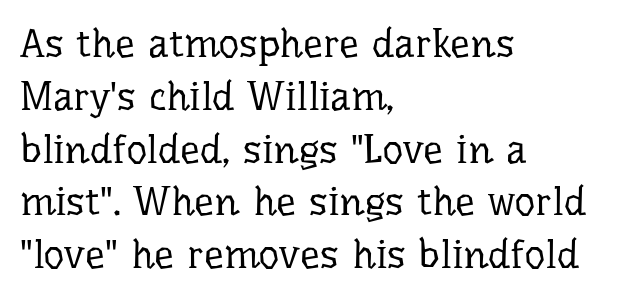
The image shows 40 px regular-weight serif type, upright; set left-aligned, normal line spacing (1.32x), normal letter spacing, not underlined; low stroke contrast and a medium x-height.
